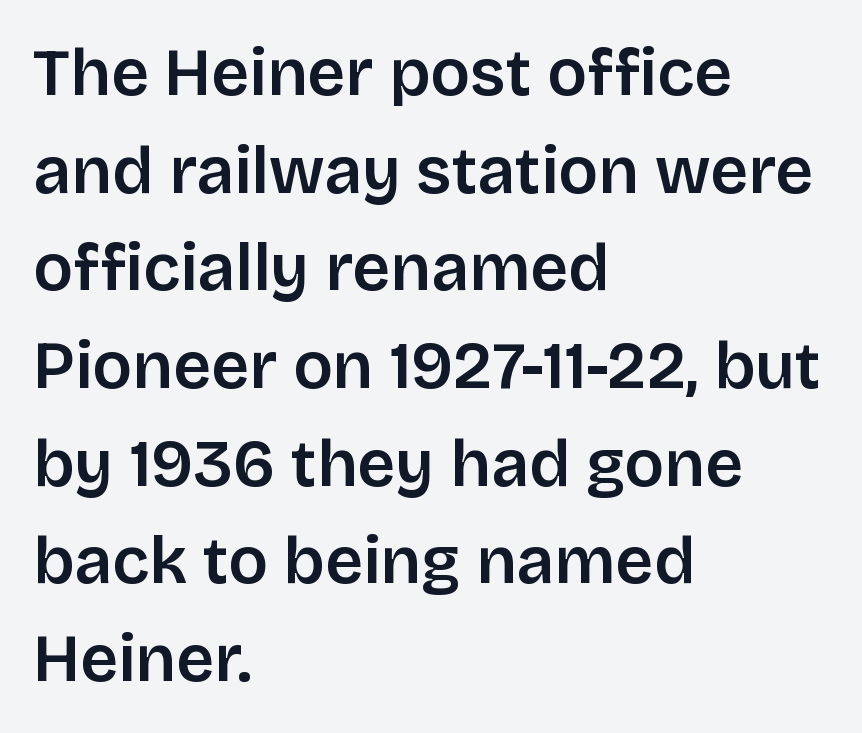
Q: Is the text bold? A: Semi-bold.
Q: Is the text italic (slanted)? A: No, it is upright.
Q: Is the typeface a serif or a sans-serif typeface? A: Sans-serif.
Q: Is the text underlined? A: No.
Q: How is the paragraph aligned? A: Left-aligned.
Q: Is the spacing between letters normal or unusually wide? A: Normal.
Q: Is the spacing between lines tight, normal or loose? A: Normal.
Q: Width (condensed, normal, or wide)? A: Normal.
Q: Stroke contrast? A: Low.
Q: x-height? A: Large.
Q: Monospaced? A: No.
